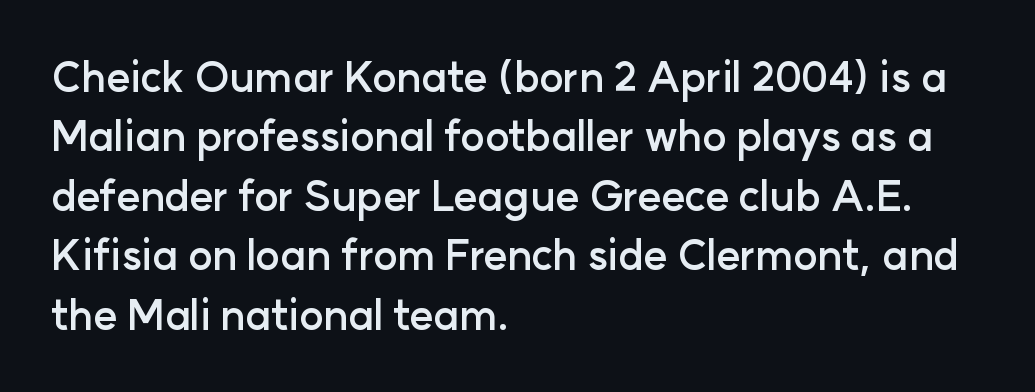
{"serif": "no", "italic": "no", "bold": "yes", "weight": "semibold", "width": "normal", "stroke_contrast": "low", "x_height": "medium", "monospaced": "no", "underline": "no", "align": "left", "line_spacing": "normal", "line_spacing_ratio": 1.45, "letter_spacing": "normal", "letter_spacing_em": 0.0, "glyph_px": 41}
